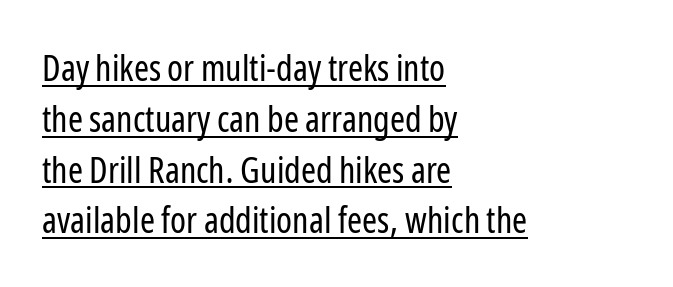
{"serif": "no", "italic": "no", "bold": "no", "weight": "regular", "width": "condensed", "stroke_contrast": "low", "x_height": "medium", "monospaced": "no", "underline": "yes", "align": "left", "line_spacing": "normal", "line_spacing_ratio": 1.41, "letter_spacing": "normal", "letter_spacing_em": 0.0, "glyph_px": 36}
